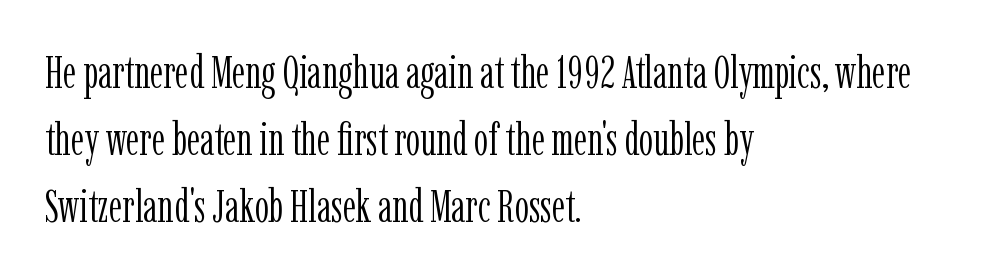
{"serif": "yes", "italic": "no", "bold": "no", "weight": "light", "width": "condensed", "stroke_contrast": "low", "x_height": "medium", "monospaced": "no", "underline": "no", "align": "left", "line_spacing": "normal", "line_spacing_ratio": 1.49, "letter_spacing": "normal", "letter_spacing_em": 0.0, "glyph_px": 45}
